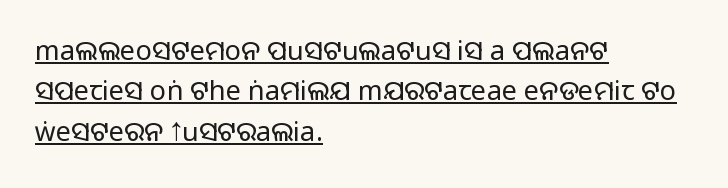
You can see a thin bar hugging the bottom of the glyphs. The rendering keeps characters at their native spacing. Letters have the restrained weight of plain body copy at most. No italicization has been applied; the sample stays upright. What's the leading like? Ordinary, nothing unusual.
